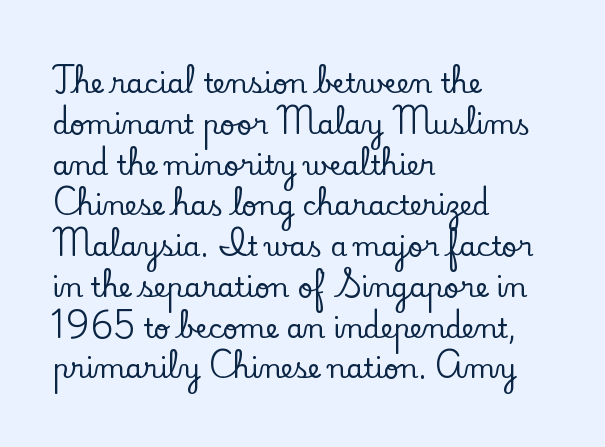
Q: Is the text italic (slanted)? A: No, it is upright.
Q: Is the text underlined? A: No.
Q: How is the paragraph aligned? A: Left-aligned.
Q: Is the spacing between letters normal or unusually wide? A: Normal.
Q: Is the spacing between lines tight, normal or loose? A: Normal.
